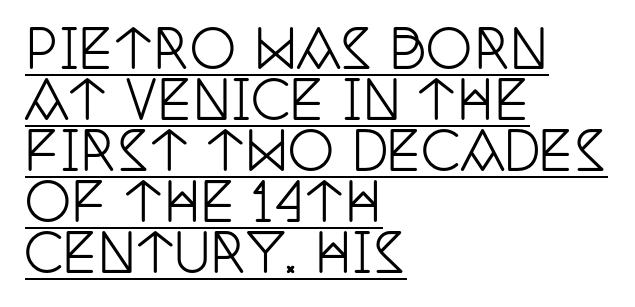
{"serif": "yes", "italic": "no", "width": "condensed", "stroke_contrast": "low", "x_height": "large", "monospaced": "no", "underline": "yes", "align": "left", "line_spacing": "tight", "line_spacing_ratio": 0.98, "letter_spacing": "normal", "letter_spacing_em": 0.0, "glyph_px": 52}
